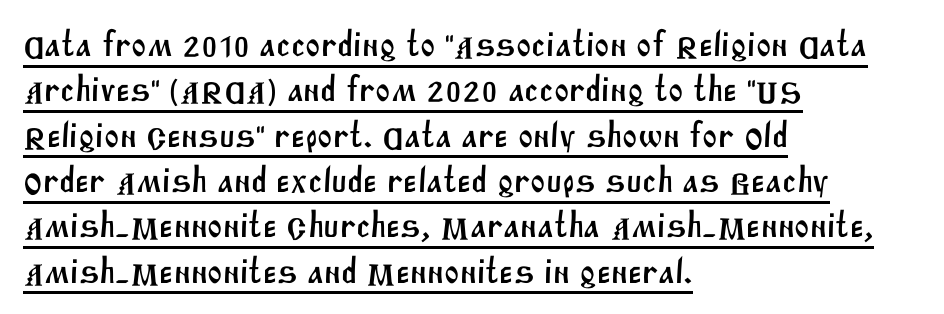
The text block is weighted toward the left margin, trailing off unevenly rightward. The passage shown is typed in a proportional face where columns would drift. A typesetter would call this leading conventional body-copy spacing. The rendering shows plain stroke endings on the letterforms — a sans-serif design.
